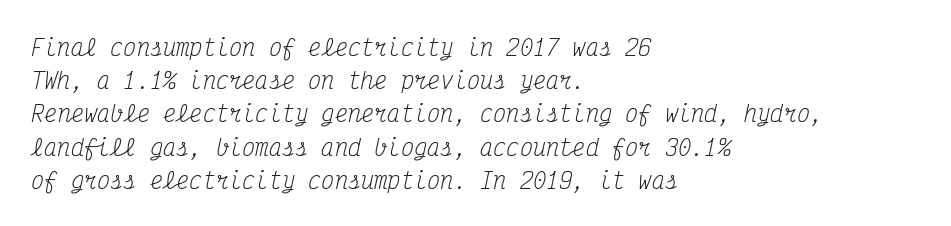
{"italic": "yes", "lean": "right", "slant_degrees": 12, "bold": "no", "underline": "no", "align": "left", "line_spacing": "normal", "line_spacing_ratio": 1.51, "letter_spacing": "normal", "letter_spacing_em": 0.0, "glyph_px": 22}
